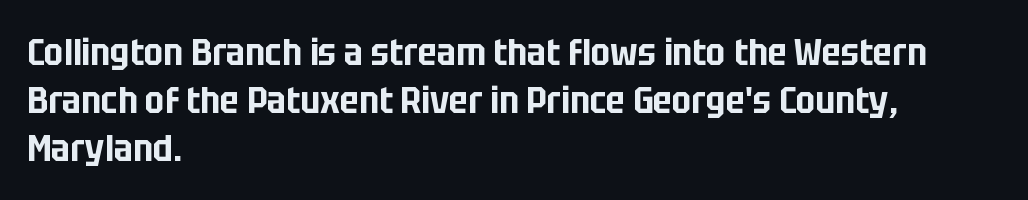
Q: Is the text italic (slanted)? A: No, it is upright.
Q: Is the typeface a serif or a sans-serif typeface? A: Sans-serif.
Q: Is the text underlined? A: No.
Q: How is the paragraph aligned? A: Left-aligned.
Q: Is the spacing between letters normal or unusually wide? A: Normal.
Q: Is the spacing between lines tight, normal or loose? A: Normal.
Q: Width (condensed, normal, or wide)? A: Condensed.
Q: Stroke contrast? A: Low.
Q: x-height? A: Large.
Q: Monospaced? A: No.
